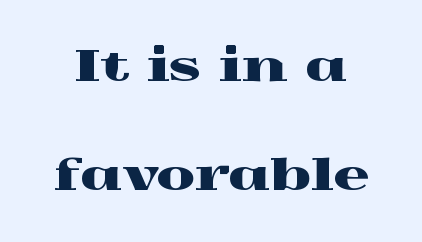
Do the letters lean? They stand straight. This sample has the flowing, uneven cadence of proportional lettering. Serif or sans? Serif — the stroke terminals have little feet. The rendering uses a large line-height, opening up the rows. Descenders are the only things crossing below the line.
